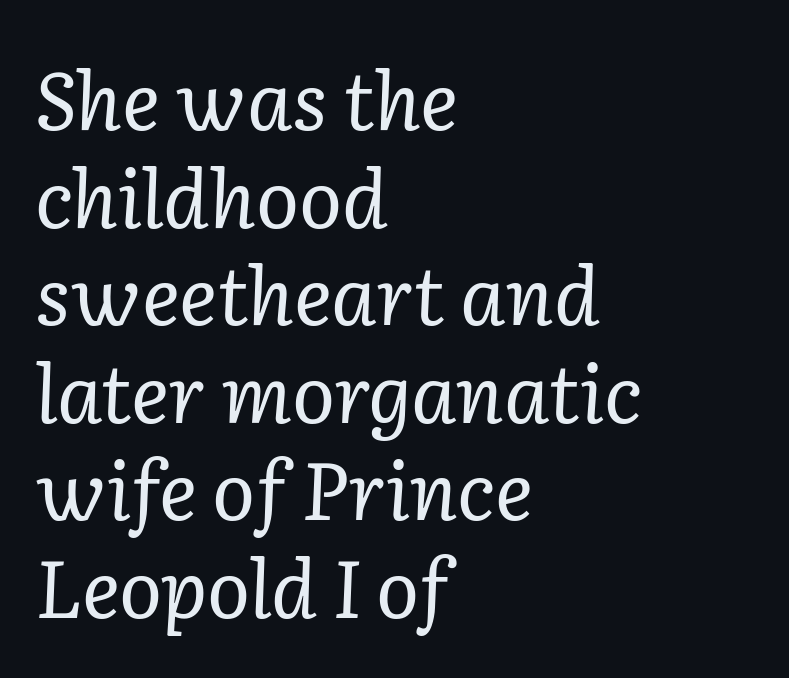
Q: Is the text bold? A: No.
Q: Is the text italic (slanted)? A: Yes, it leans right by about 2 degrees.
Q: Is the typeface a serif or a sans-serif typeface? A: Serif.
Q: Is the text underlined? A: No.
Q: How is the paragraph aligned? A: Left-aligned.
Q: Is the spacing between letters normal or unusually wide? A: Normal.
Q: Width (condensed, normal, or wide)? A: Normal.
Q: Stroke contrast? A: Low.
Q: x-height? A: Medium.
Q: Monospaced? A: No.
